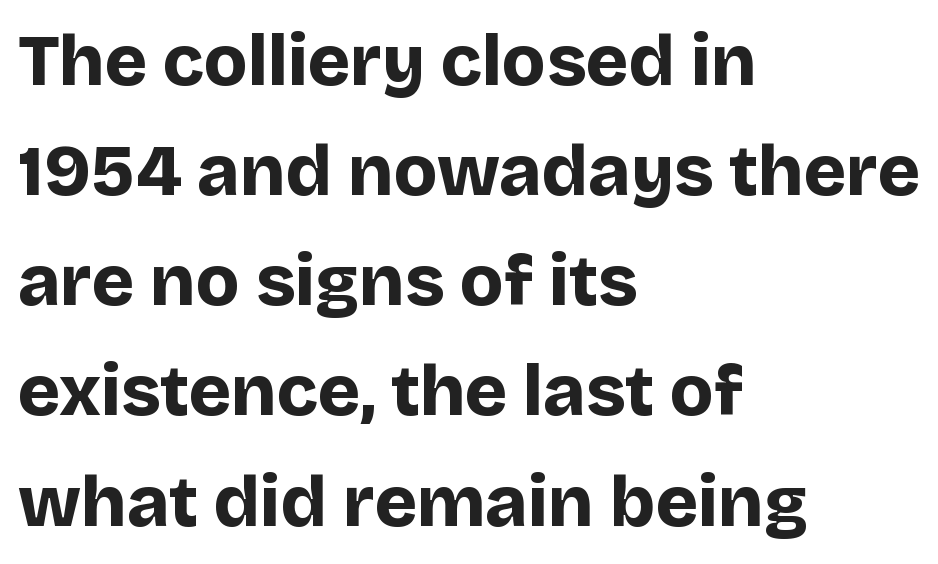
{"serif": "no", "italic": "no", "bold": "yes", "weight": "bold", "width": "normal", "stroke_contrast": "low", "x_height": "large", "monospaced": "no", "underline": "no", "align": "left", "line_spacing": "normal", "line_spacing_ratio": 1.53, "letter_spacing": "normal", "letter_spacing_em": 0.0, "glyph_px": 72}
